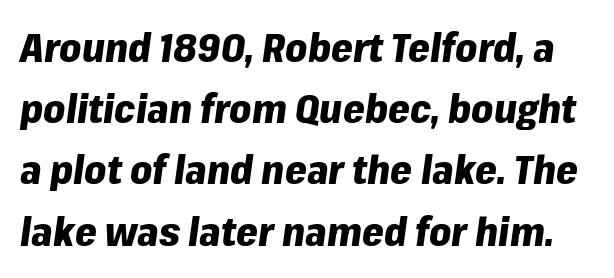
{"italic": "yes", "lean": "right", "slant_degrees": 8, "bold": "yes", "weight": "heavy", "width": "normal", "stroke_contrast": "low", "x_height": "medium", "monospaced": "no", "underline": "no", "line_spacing": "normal", "line_spacing_ratio": 1.57, "letter_spacing": "normal", "letter_spacing_em": 0.0, "glyph_px": 39}
